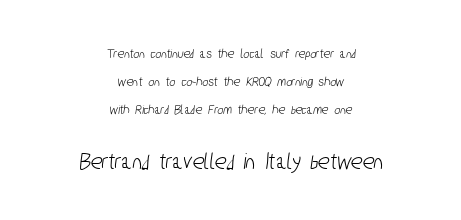
Honestly, the letter spacing is just normal — you wouldn't notice it. In terms of leading, this rendering errs on the spacious side. The space directly below the letters is spotless. Horizontally, the lines are justified to the midpoint only.
